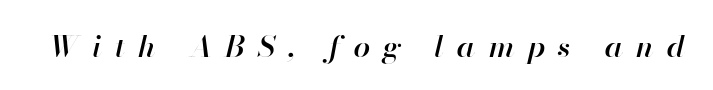
Q: Is the text bold? A: Semi-bold.
Q: Is the text italic (slanted)? A: Yes, it leans right by about 13 degrees.
Q: Is the text underlined? A: No.
Q: Is the spacing between letters normal or unusually wide? A: Unusually wide.
Q: Width (condensed, normal, or wide)? A: Normal.
Q: Stroke contrast? A: High.
Q: x-height? A: Small.
Q: Monospaced? A: No.
